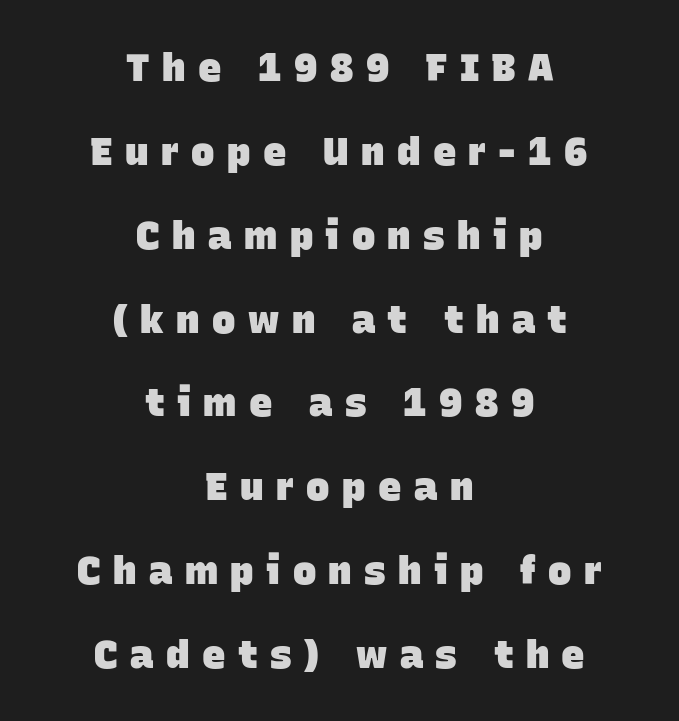
The image shows 39 px heavy sans-serif type; set centered, loose line spacing (2.15x), unusually wide letter spacing (+0.32 em), not underlined; low stroke contrast and a large x-height.
